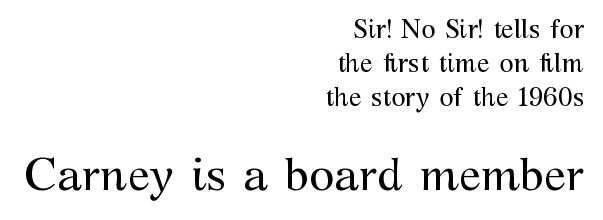
Looks like regular typesetting: each glyph gets only the width it needs. Is the lower block the larger one? Yes — the lower block carries the bigger type. This sample uses a serif face. Weight: in the light-to-regular range. A normal amount of white space separates one row of letters from the next.
